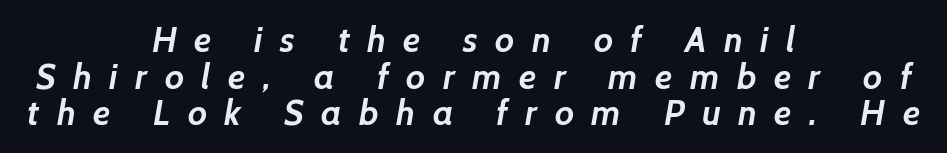
Q: Is the text bold? A: Yes.
Q: Is the typeface a serif or a sans-serif typeface? A: Sans-serif.
Q: Is the text underlined? A: No.
Q: How is the paragraph aligned? A: Centered.
Q: Is the spacing between letters normal or unusually wide? A: Unusually wide.
Q: Is the spacing between lines tight, normal or loose? A: Tight.
Q: Width (condensed, normal, or wide)? A: Normal.
Q: Stroke contrast? A: Low.
Q: x-height? A: Medium.
Q: Monospaced? A: No.
